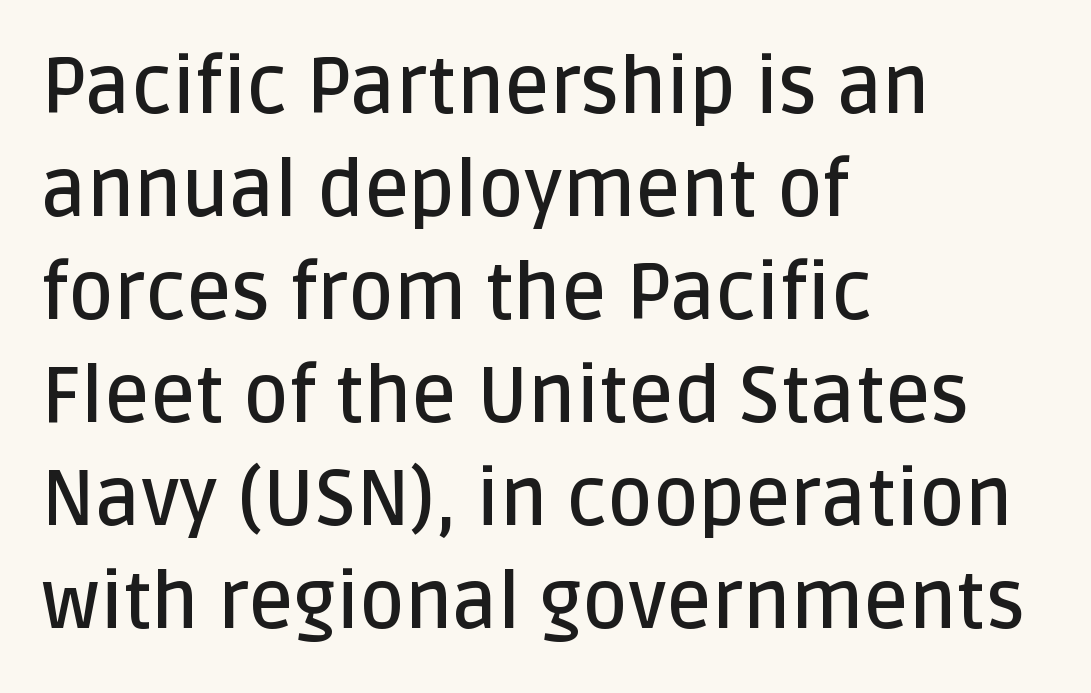
The image shows 78 px semibold sans-serif type, upright; set left-aligned, normal line spacing (1.32x), normal letter spacing, not underlined; low stroke contrast and a large x-height.
